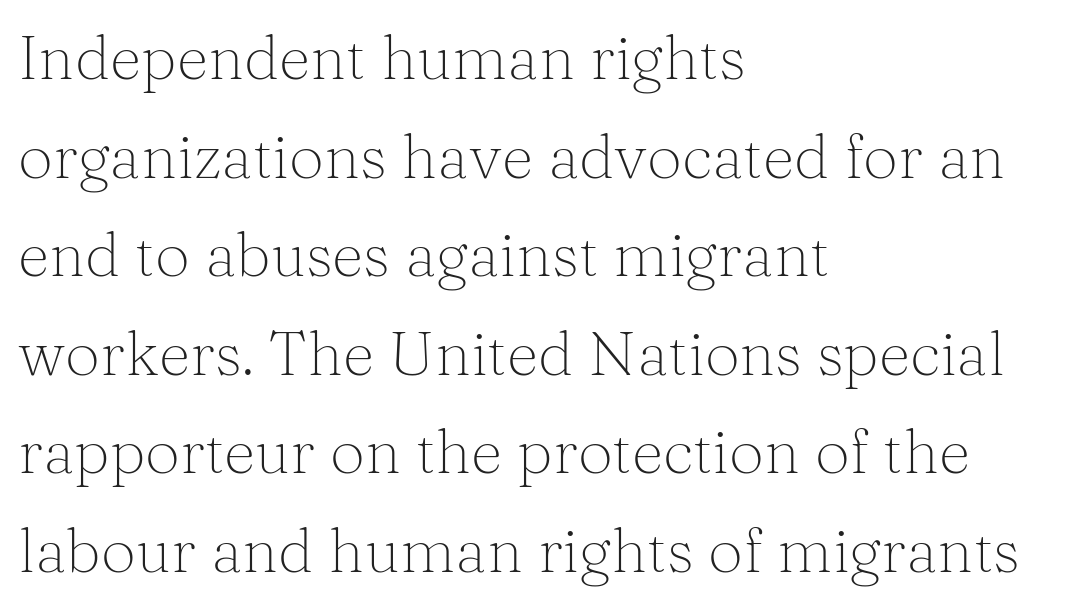
The image shows 62 px light serif type, upright; set left-aligned, normal line spacing (1.59x), normal letter spacing, not underlined; medium stroke contrast and a medium x-height.
